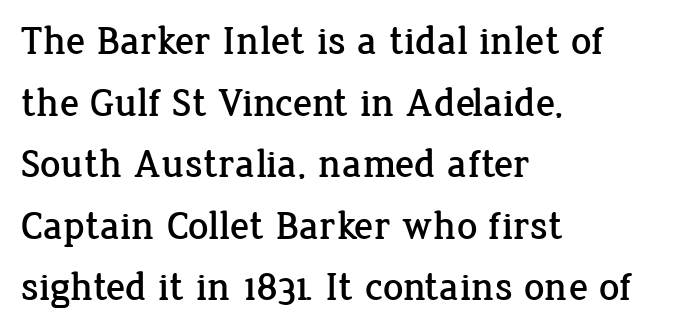
The image shows 40 px serif type, upright; set left-aligned, normal line spacing (1.54x), normal letter spacing, not underlined; low stroke contrast and a medium x-height.
